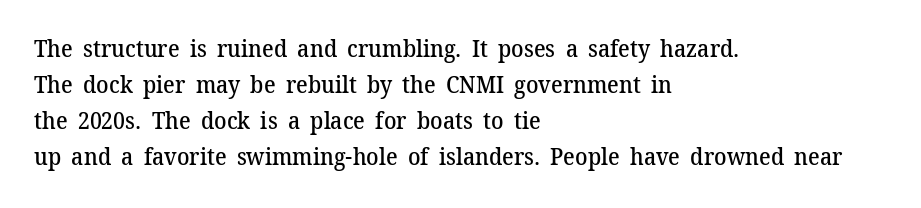
{"italic": "no", "bold": "semi", "underline": "no", "align": "left", "line_spacing": "normal", "line_spacing_ratio": 1.57, "letter_spacing": "normal", "letter_spacing_em": 0.0, "glyph_px": 23}
